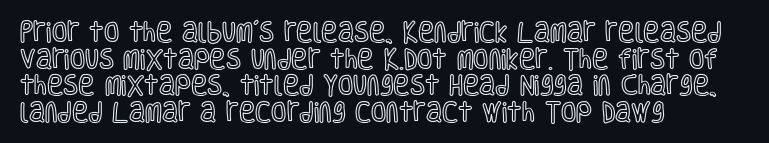
The image shows 22 px text type, upright; set left-aligned, line spacing 1.21x, normal letter spacing, not underlined.
